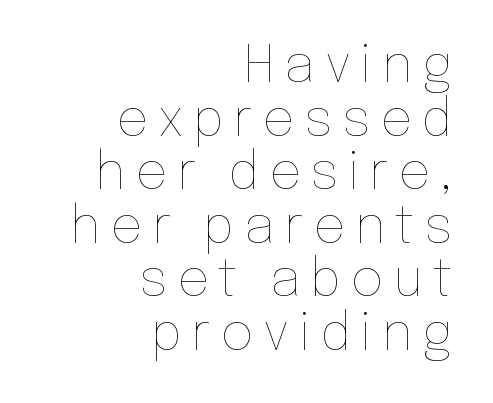
The image shows 51 px thin type, upright; set right-aligned, tight line spacing (1.05x), not underlined; low stroke contrast and a medium x-height.
